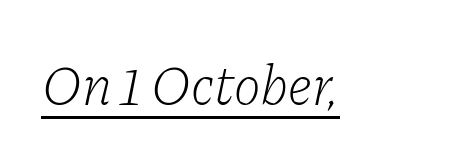
The image shows 57 px light serif type, italic (leaning right); set normal letter spacing, underlined; low stroke contrast and a medium x-height.
